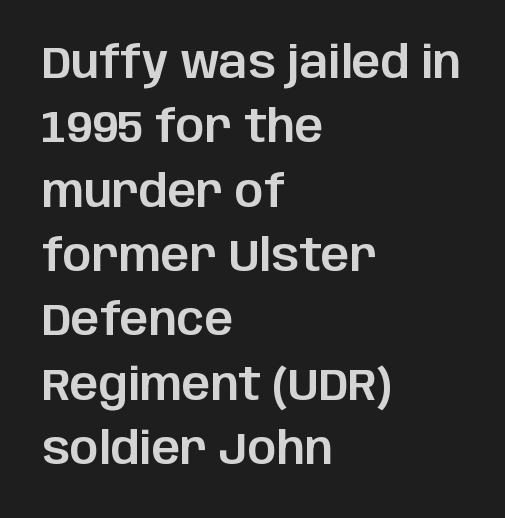
The image shows 45 px sans-serif type, upright; set left-aligned, normal line spacing (1.43x), normal letter spacing, not underlined; low stroke contrast and a large x-height.
